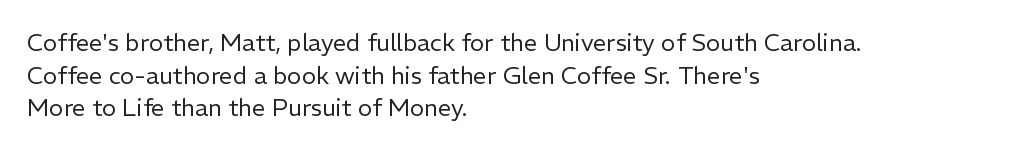
{"italic": "no", "bold": "no", "underline": "no", "align": "left", "line_spacing": "normal", "line_spacing_ratio": 1.36, "letter_spacing": "normal", "letter_spacing_em": 0.0, "glyph_px": 24}
